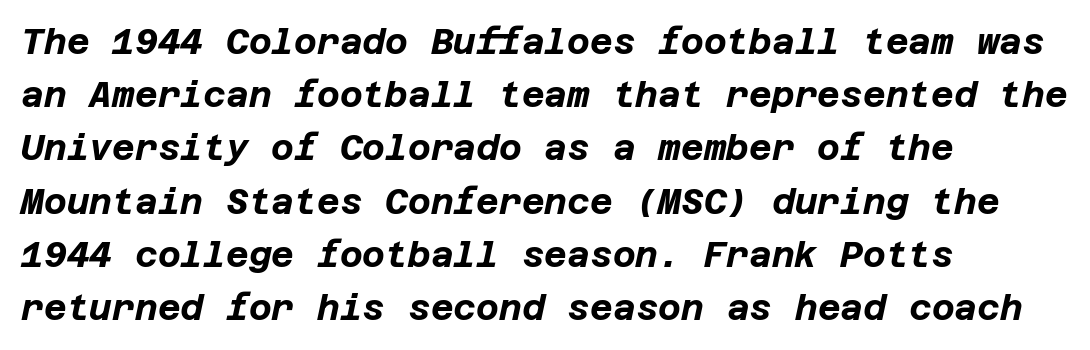
Where is the straight margin? On the left. This sample uses plain, unmodified letter spacing. The lettering tilts uniformly, giving the passage an italic look. Compared with an ordinary text face, these strokes are far heavier — a full bold.
